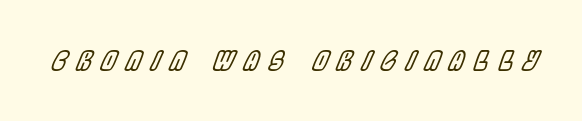
Q: Is the text italic (slanted)? A: Yes, it leans right by about 22 degrees.
Q: Is the text underlined? A: No.
Q: Is the spacing between letters normal or unusually wide? A: Unusually wide.
